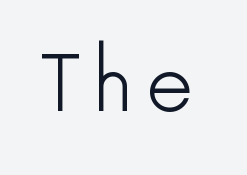
Q: Is the text bold? A: No.
Q: Is the text italic (slanted)? A: No, it is upright.
Q: Is the typeface a serif or a sans-serif typeface? A: Sans-serif.
Q: Is the text underlined? A: No.
Q: Width (condensed, normal, or wide)? A: Normal.
Q: Stroke contrast? A: Low.
Q: x-height? A: Medium.
Q: Monospaced? A: No.
